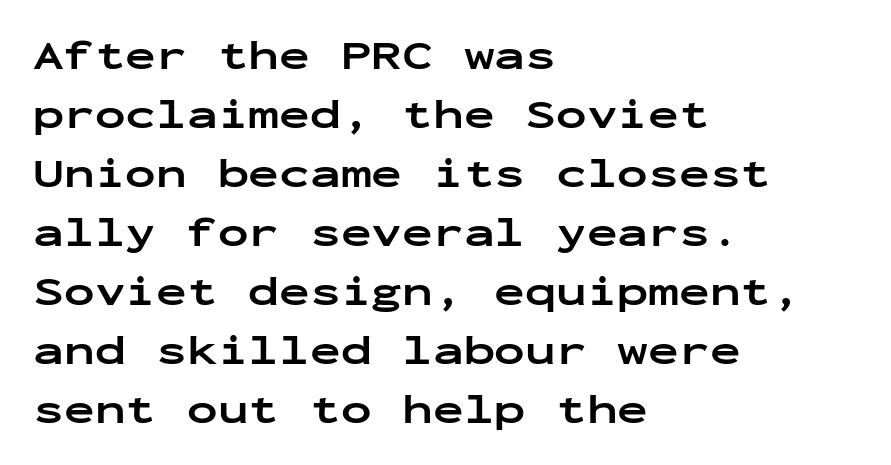
{"serif": "no", "italic": "no", "bold": "yes", "weight": "bold", "width": "wide", "stroke_contrast": "low", "x_height": "medium", "monospaced": "yes", "underline": "no", "align": "left", "line_spacing": "normal", "line_spacing_ratio": 1.44, "letter_spacing": "normal", "letter_spacing_em": 0.0, "glyph_px": 41}
